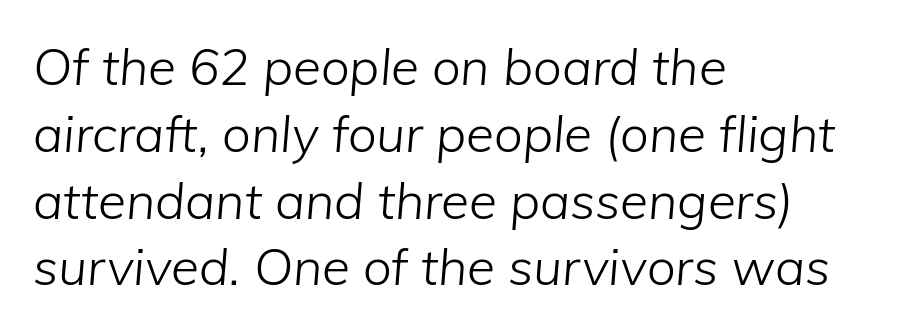
Varying glyph widths throughout — classic text-font behaviour. A quiet, ordinary-to-light weight characterises the typeface. Yep, that's italic — everything's leaning. Baseline-to-baseline distance is the conventional proportion of letter height. You could call the tracking neutral — neither tight nor loose. Just letters on the line, the space beneath them empty.
